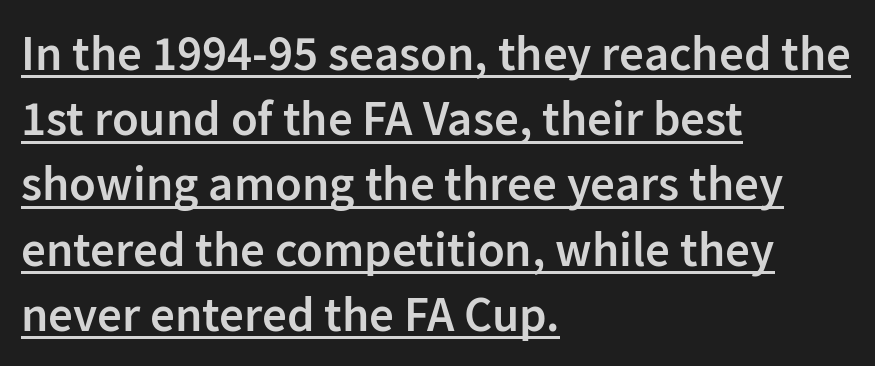
Each line starts at the same left margin while the right side varies. Honestly, the row spacing looks completely unremarkable. Typographically, this falls in the sans-serif category. Glyph-to-glyph distance matches everyday printed text. Looks like regular typesetting: each glyph gets only the width it needs. Characters remain perfectly vertical along every line.
